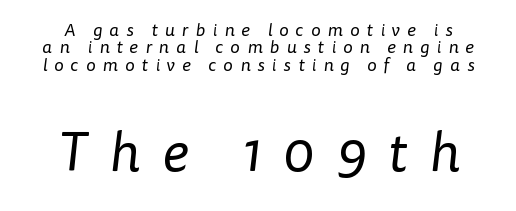
The image shows 55 px regular-weight sans-serif type; set centered, tight line spacing (0.96x), unusually wide letter spacing (+0.4 em), not underlined; the second (bottom) block is 3.06x larger; low stroke contrast and a medium x-height.
